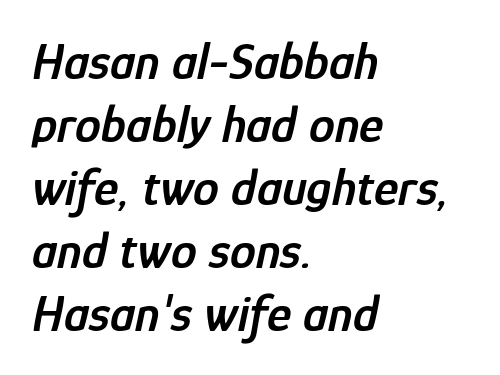
{"italic": "yes", "lean": "right", "slant_degrees": 12, "bold": "semi", "weight": "semibold", "width": "condensed", "stroke_contrast": "low", "x_height": "medium", "monospaced": "no", "underline": "no", "align": "left", "line_spacing_ratio": 1.21, "letter_spacing": "normal", "letter_spacing_em": 0.0, "glyph_px": 52}
